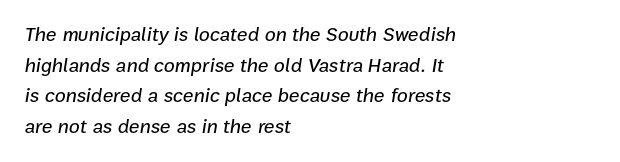
The image shows 20 px text type, italic (leaning right); set left-aligned, normal line spacing (1.53x), normal letter spacing, not underlined.
